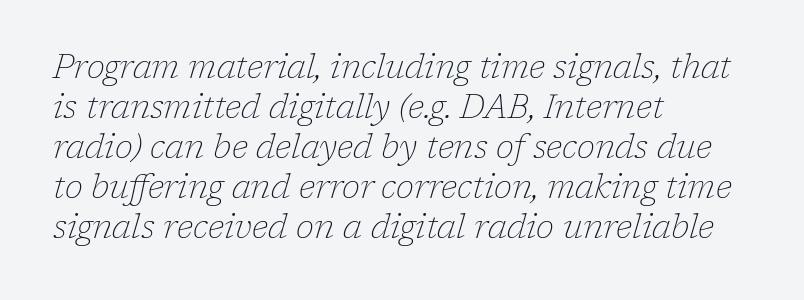
The image shows 33 px thin serif type, italic (leaning right); set left-aligned, line spacing 1.21x, normal letter spacing, not underlined; low stroke contrast and a medium x-height.
